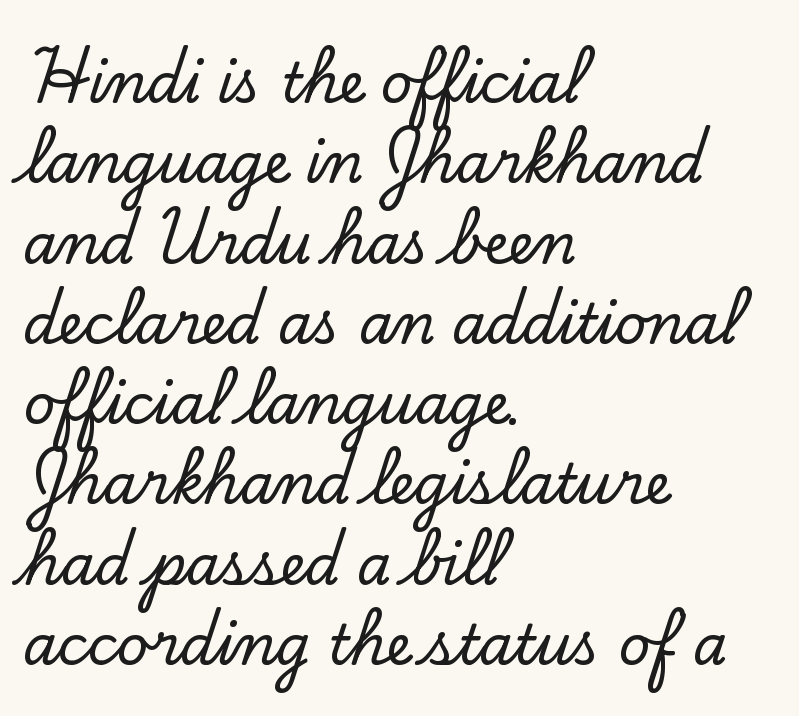
The glyphs are unaccompanied by any horizontal stroke below them. These lines are rendered in a variable-pitch font. The compositor pushed each line to the left boundary.
